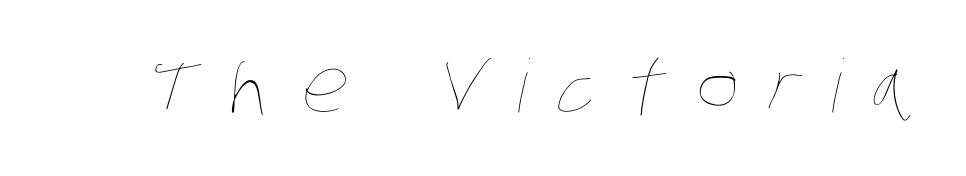
Q: Is the text bold? A: No.
Q: Is the text underlined? A: No.
Q: Is the spacing between letters normal or unusually wide? A: Unusually wide.
Q: Width (condensed, normal, or wide)? A: Condensed.
Q: Stroke contrast? A: Low.
Q: x-height? A: Large.
Q: Monospaced? A: No.
